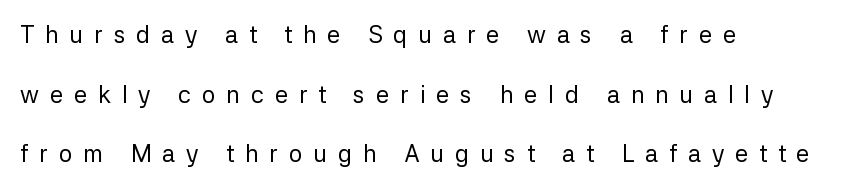
{"italic": "no", "bold": "no", "underline": "no", "align": "left", "line_spacing": "loose", "line_spacing_ratio": 2.48, "letter_spacing": "wide", "letter_spacing_em": 0.45, "glyph_px": 24}
